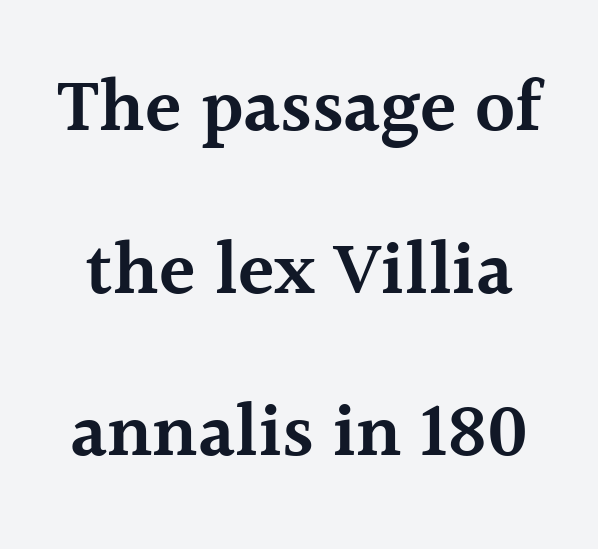
Each letter keeps its own natural width here, so spacing adapts to shape. This sample uses a serif face. The baseline area is clear. Honestly, the letter spacing is just normal — you wouldn't notice it. This is moderately heavy type, rendered in semibold.
